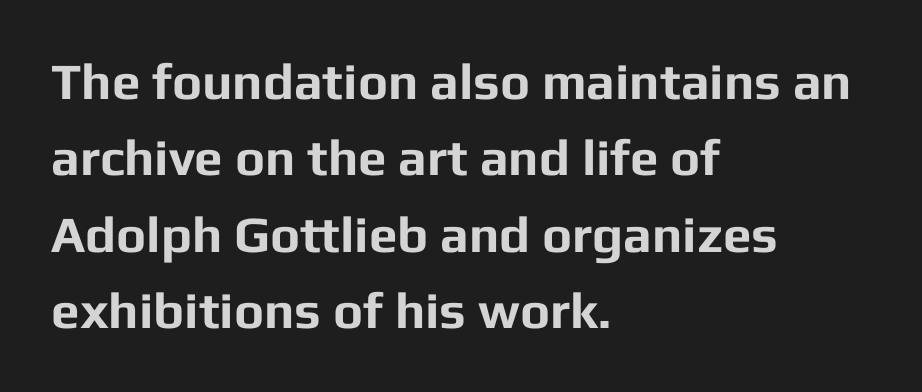
The image shows 51 px bold sans-serif type, upright; set left-aligned, normal line spacing (1.5x), normal letter spacing, not underlined; low stroke contrast and a medium x-height.
